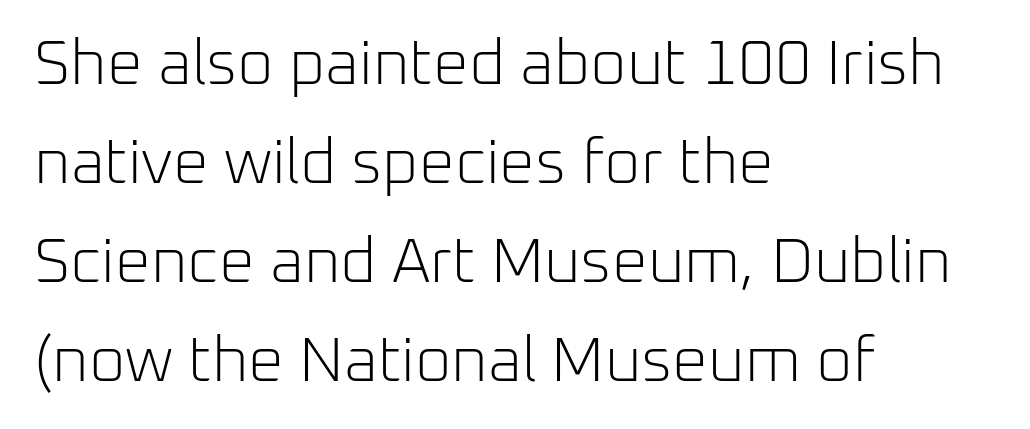
{"serif": "no", "italic": "no", "bold": "no", "weight": "light", "width": "normal", "stroke_contrast": "low", "x_height": "medium", "monospaced": "no", "underline": "no", "align": "left", "line_spacing": "normal", "line_spacing_ratio": 1.57, "letter_spacing": "normal", "letter_spacing_em": 0.0, "glyph_px": 63}
